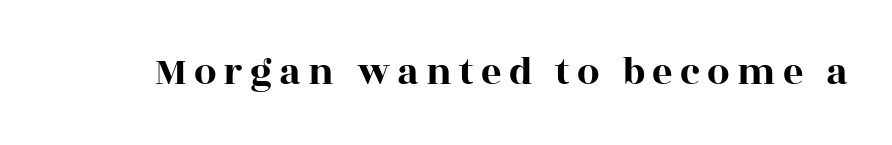
Q: Is the text italic (slanted)? A: No, it is upright.
Q: Is the typeface a serif or a sans-serif typeface? A: Serif.
Q: Is the text underlined? A: No.
Q: Width (condensed, normal, or wide)? A: Wide.
Q: x-height? A: Large.
Q: Monospaced? A: No.
